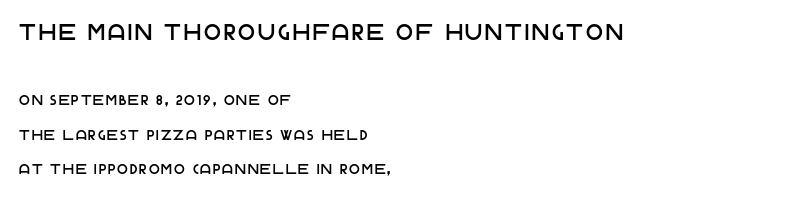
{"italic": "no", "underline": "no", "align": "left", "line_spacing": "loose", "line_spacing_ratio": 2.47, "larger_block": "first", "size_ratio": 1.57, "glyph_px": 22}
